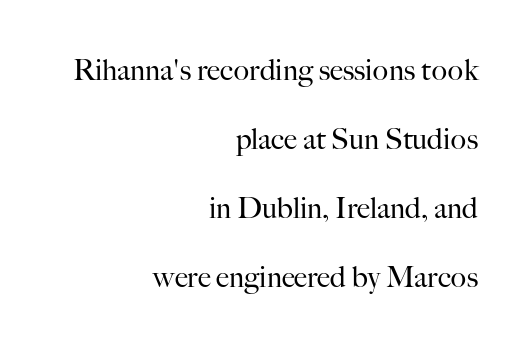
The image shows 29 px regular-weight serif type, upright; set right-aligned, loose line spacing (2.38x), normal letter spacing, not underlined; high stroke contrast and a small x-height.
